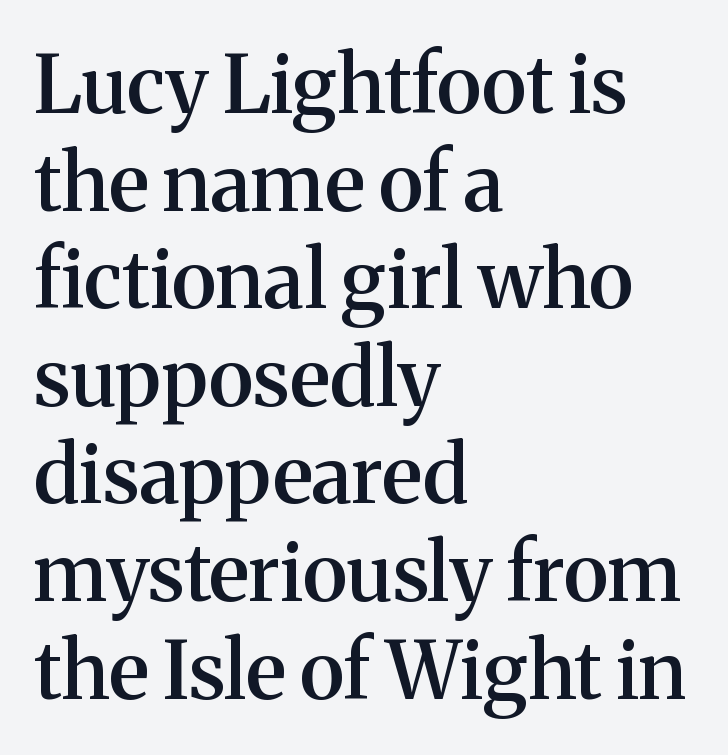
{"serif": "yes", "italic": "no", "bold": "semi", "weight": "semibold", "width": "normal", "stroke_contrast": "medium", "x_height": "medium", "monospaced": "no", "underline": "no", "align": "left", "line_spacing_ratio": 1.22, "letter_spacing": "normal", "letter_spacing_em": 0.0, "glyph_px": 80}
